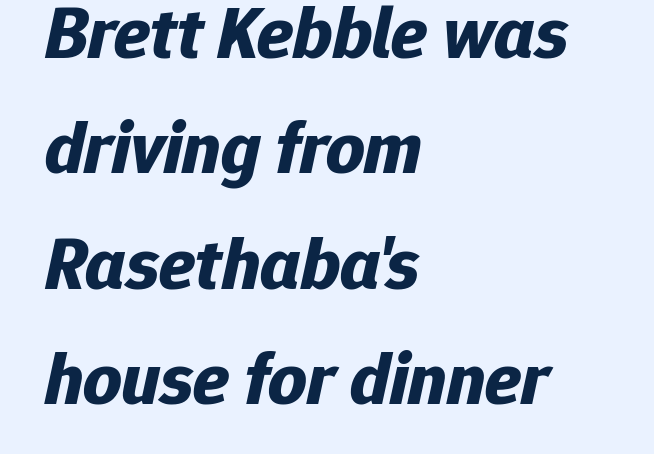
Looks like regular typesetting: each glyph gets only the width it needs. Observe the ordinary spacing: letters are neighbours, not strangers. Check the space under the baseline: it is left empty. Looking at the ascenders, they clearly lean.
